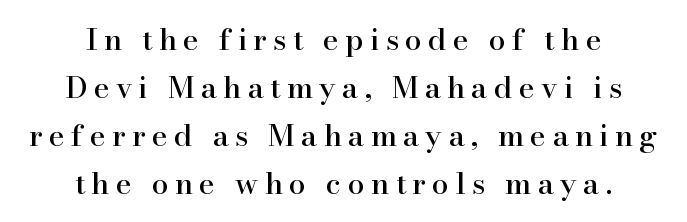
Are there feet on the stems? There are — it's a serif. The passage is arranged like a title page — every line centered. Each row of text sits above clean, open space. Italic: no, the glyphs are upright roman. Students, observe: this is what conventionally led text looks like.
